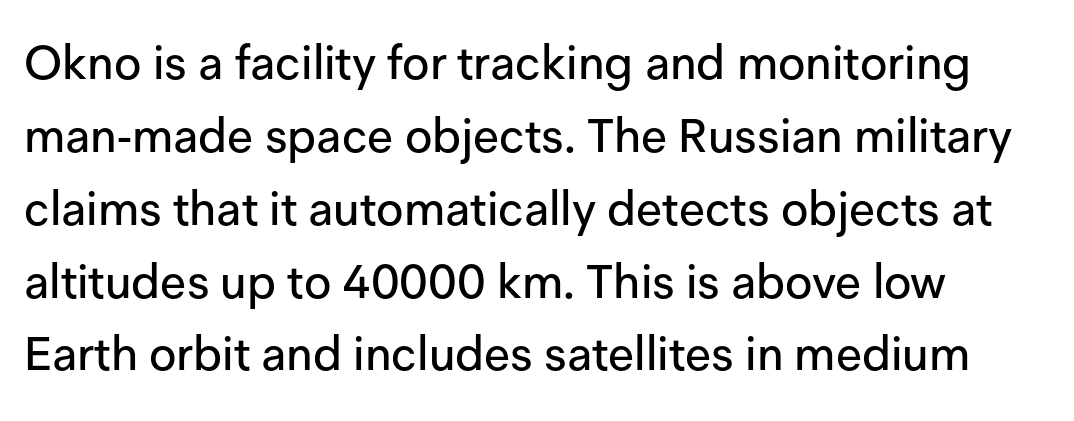
Q: Is the text italic (slanted)? A: No, it is upright.
Q: Is the typeface a serif or a sans-serif typeface? A: Sans-serif.
Q: Is the text underlined? A: No.
Q: How is the paragraph aligned? A: Left-aligned.
Q: Is the spacing between letters normal or unusually wide? A: Normal.
Q: Is the spacing between lines tight, normal or loose? A: Normal.
Q: Width (condensed, normal, or wide)? A: Normal.
Q: Stroke contrast? A: Low.
Q: x-height? A: Medium.
Q: Monospaced? A: No.
